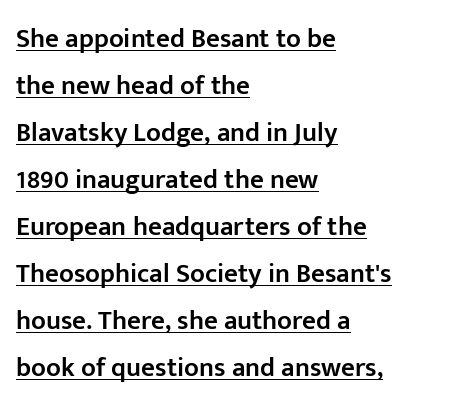
The image shows 27 px text type, upright; set left-aligned, line spacing 1.74x, normal letter spacing, underlined.
